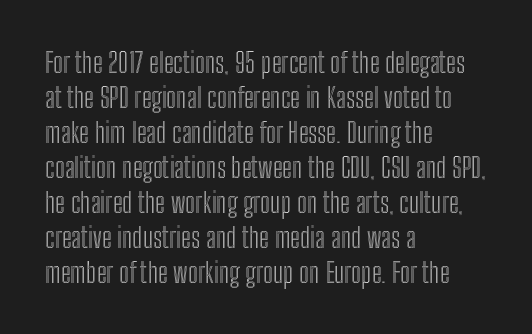
In terms of leading, this rendering sits right in the middle. Characters remain perfectly vertical along every line. The baseline area is clear. The lines are quadded left. The rendering uses natural spacing where letterforms have individual widths.
